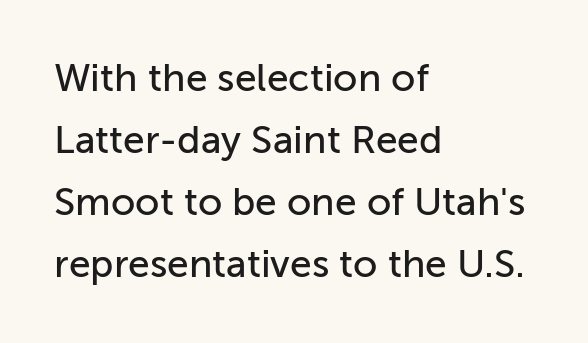
The image shows 39 px sans-serif type, upright; set left-aligned, normal line spacing (1.59x), normal letter spacing, not underlined; low stroke contrast and a medium x-height.
